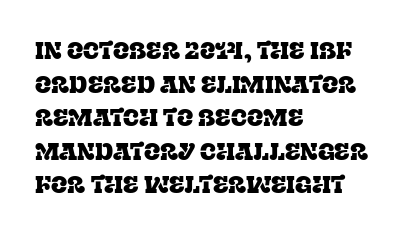
Leading matches the norm, producing a regular column. Every stem runs plumb, perpendicular to the baseline. Underline: absent. In CSS terms this would be text-align: left. Here the glyphs are tracked normally, forming tight word shapes.
